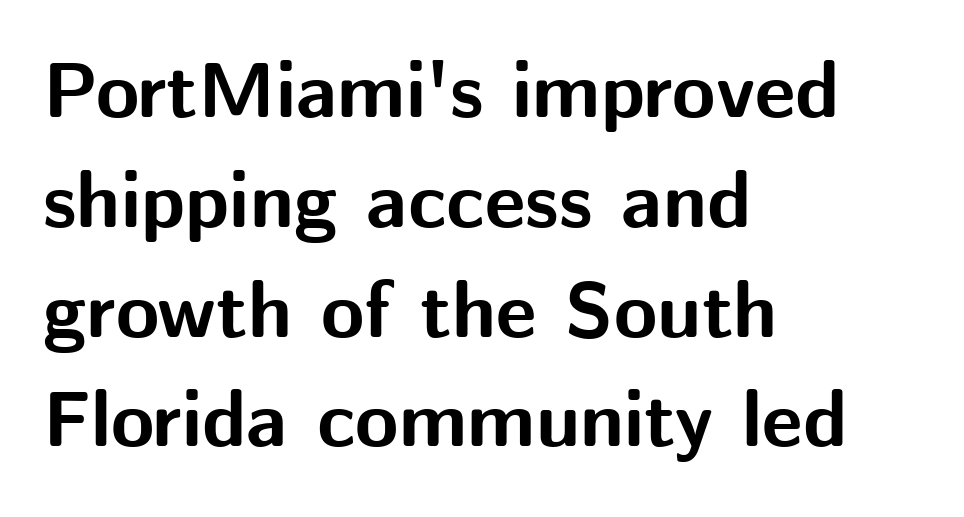
Q: Is the text bold? A: Yes.
Q: Is the text italic (slanted)? A: No, it is upright.
Q: Is the typeface a serif or a sans-serif typeface? A: Sans-serif.
Q: Is the text underlined? A: No.
Q: How is the paragraph aligned? A: Left-aligned.
Q: Is the spacing between letters normal or unusually wide? A: Normal.
Q: Is the spacing between lines tight, normal or loose? A: Normal.
Q: Width (condensed, normal, or wide)? A: Normal.
Q: Stroke contrast? A: Medium.
Q: x-height? A: Medium.
Q: Monospaced? A: No.
